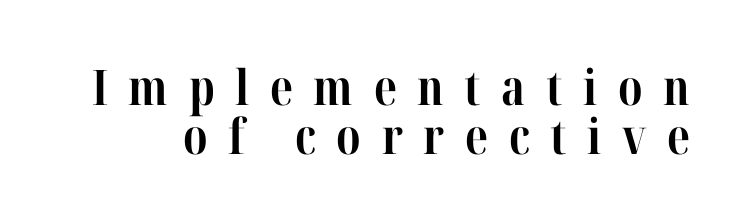
{"serif": "yes", "italic": "no", "bold": "yes", "weight": "bold", "width": "condensed", "stroke_contrast": "high", "x_height": "medium", "monospaced": "no", "underline": "no", "line_spacing": "tight", "line_spacing_ratio": 1.01, "letter_spacing": "wide", "letter_spacing_em": 0.42, "glyph_px": 49}
